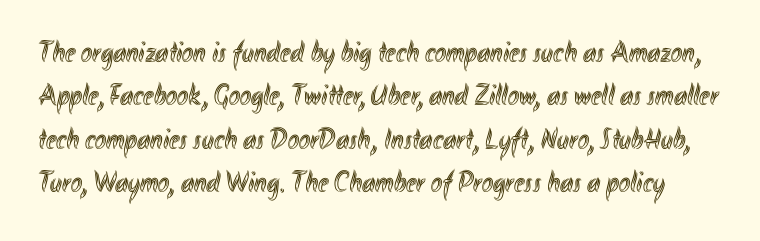
Each word holds together tightly as a unit, with standard inter-letter gaps. The passage shown is not underscored anywhere. This sample has the flowing, uneven cadence of proportional lettering. Leading matches the norm, producing a regular column.
